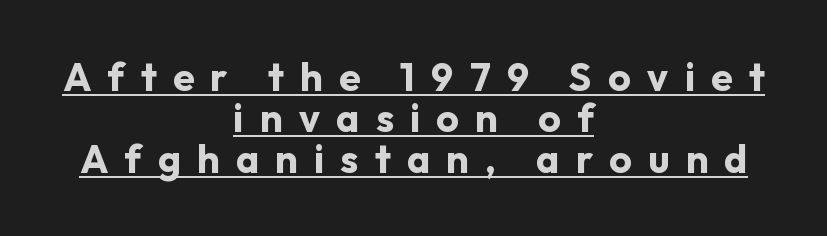
{"serif": "no", "italic": "no", "bold": "yes", "weight": "bold", "width": "normal", "stroke_contrast": "low", "x_height": "medium", "monospaced": "no", "underline": "yes", "align": "center", "line_spacing": "tight", "line_spacing_ratio": 1.05, "letter_spacing": "wide", "letter_spacing_em": 0.42, "glyph_px": 39}
